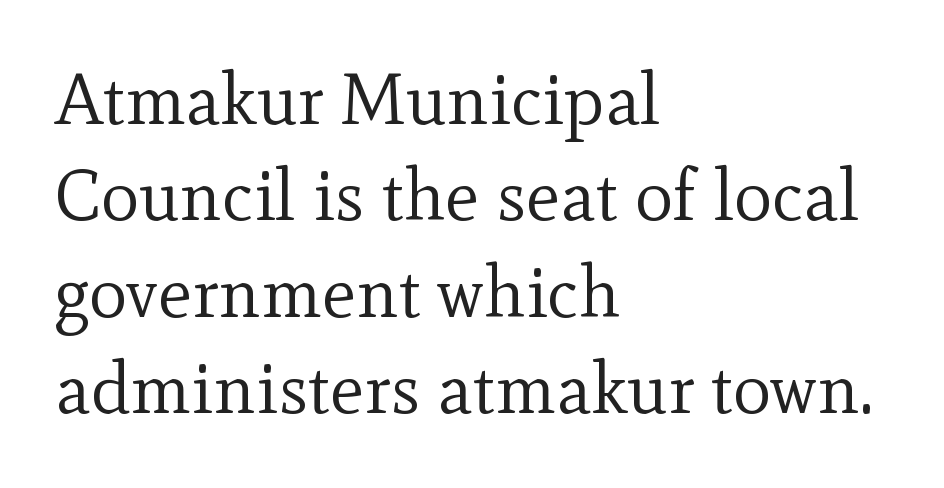
The image shows 72 px regular-weight serif type, upright; set left-aligned, normal line spacing (1.34x), normal letter spacing, not underlined; a small x-height.
